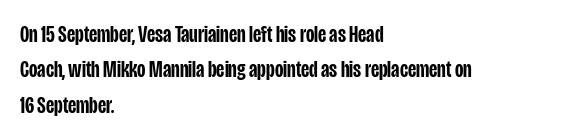
{"italic": "no", "bold": "semi", "underline": "no", "align": "left", "line_spacing": "normal", "line_spacing_ratio": 1.54, "letter_spacing": "normal", "letter_spacing_em": 0.0, "glyph_px": 23}
